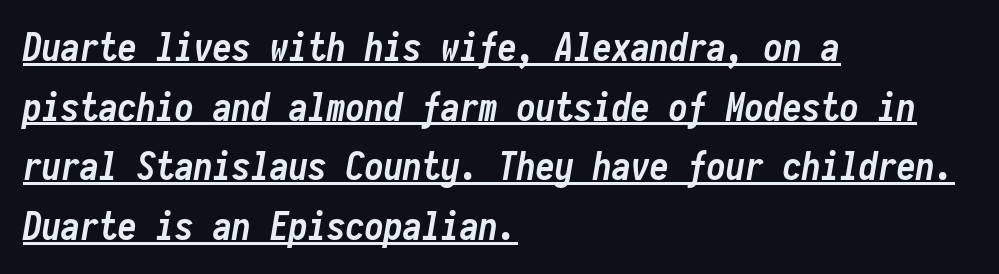
The image shows 38 px semibold, condensed type, italic (leaning right), monospaced; set left-aligned, normal line spacing (1.57x), normal letter spacing, underlined; low stroke contrast and a medium x-height.
